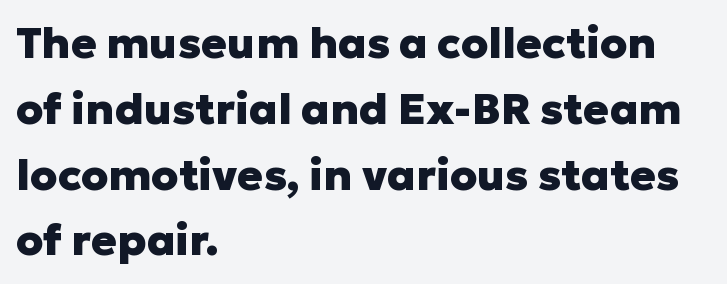
{"serif": "no", "italic": "no", "bold": "yes", "weight": "heavy", "width": "normal", "stroke_contrast": "low", "x_height": "medium", "monospaced": "no", "underline": "no", "align": "left", "line_spacing": "normal", "line_spacing_ratio": 1.53, "letter_spacing": "normal", "letter_spacing_em": 0.0, "glyph_px": 43}
